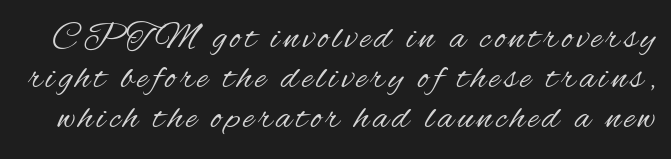
The image shows 37 px regular-weight, condensed sans-serif type; set tight line spacing (1.08x), not underlined; medium stroke contrast and a small x-height.
